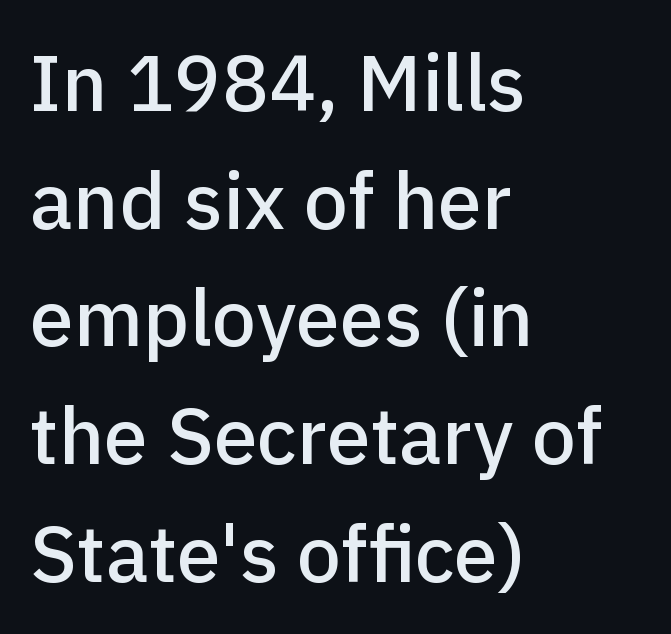
The image shows 79 px sans-serif type, upright; set left-aligned, normal line spacing (1.49x), normal letter spacing, not underlined; low stroke contrast and a medium x-height.
